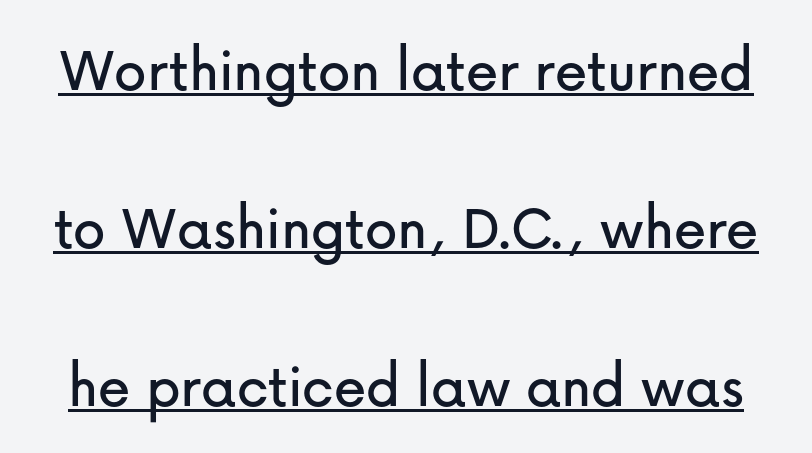
The image shows 65 px sans-serif type, upright; set loose line spacing (2.43x), normal letter spacing, underlined; low stroke contrast and a medium x-height.
